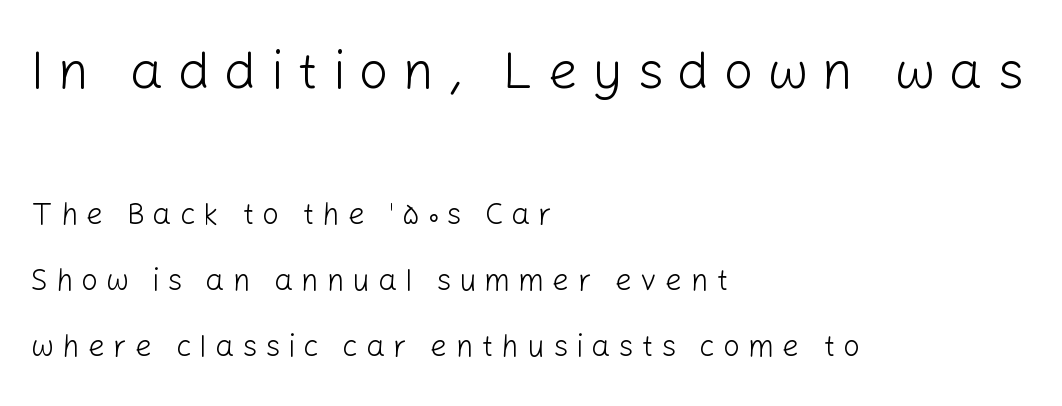
{"serif": "no", "italic": "no", "bold": "no", "weight": "light", "width": "normal", "stroke_contrast": "low", "x_height": "medium", "monospaced": "no", "underline": "no", "align": "left", "line_spacing": "loose", "line_spacing_ratio": 2.21, "letter_spacing": "wide", "letter_spacing_em": 0.27, "larger_block": "first", "size_ratio": 1.77, "glyph_px": 53}
